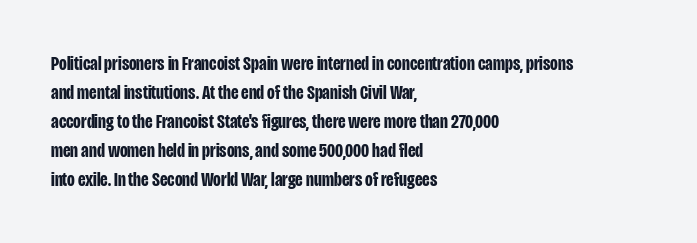
Style check: upright. The block of text has a typical density, with ordinary space between rows. The words here are not underlined. The paragraph shown leans on its left margin. The gaps between neighbouring characters are ordinary and unremarkable.
